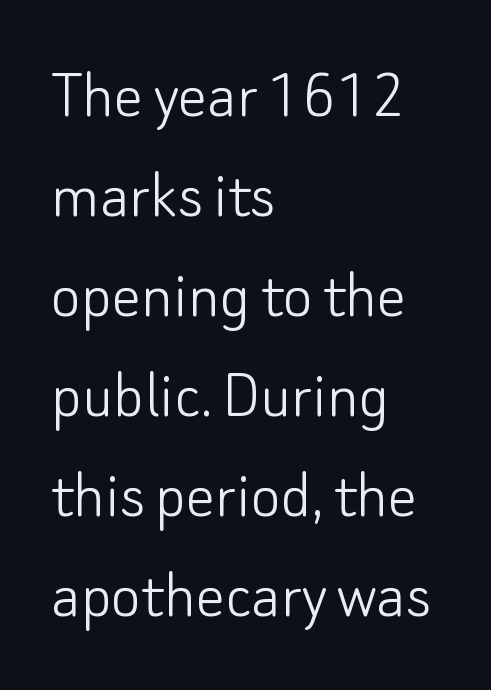
{"serif": "no", "italic": "no", "bold": "no", "weight": "light", "width": "normal", "stroke_contrast": "low", "x_height": "small", "monospaced": "no", "underline": "no", "align": "left", "line_spacing": "normal", "line_spacing_ratio": 1.39, "letter_spacing": "normal", "letter_spacing_em": 0.0, "glyph_px": 72}
